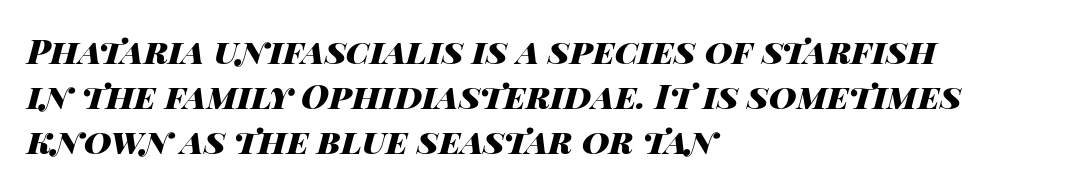
The tracking reads as untouched default to a designer's eye. Decoration check: the copy has no underline. Line spacing here is normal. Proportional: the letters do not fall into vertical columns.
